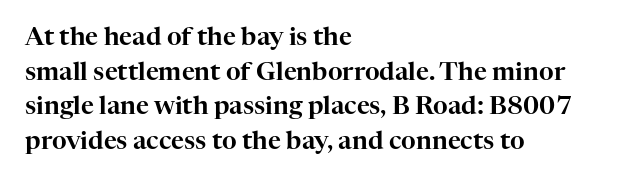
Q: Is the text italic (slanted)? A: No, it is upright.
Q: Is the text underlined? A: No.
Q: How is the paragraph aligned? A: Left-aligned.
Q: Is the spacing between letters normal or unusually wide? A: Normal.
Q: Is the spacing between lines tight, normal or loose? A: Normal.
